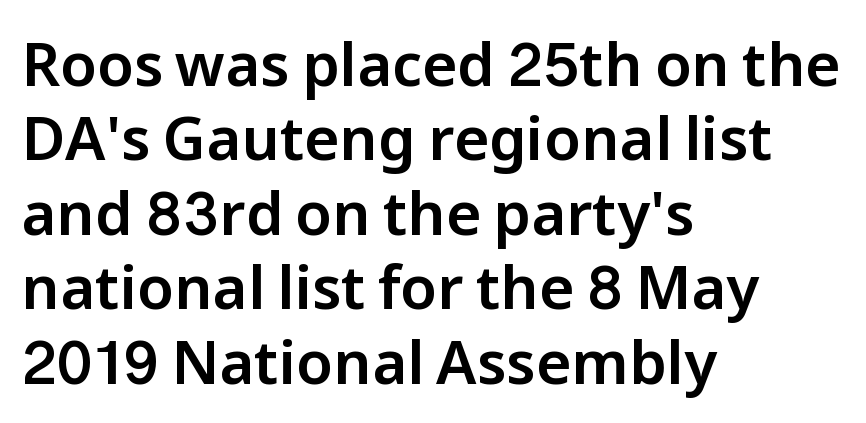
The type sits square on the baseline with zero lean. Does extra space separate the letters? No, they use regular spacing. The strip under each line holds only bare page. Layout note: lines flush left.
